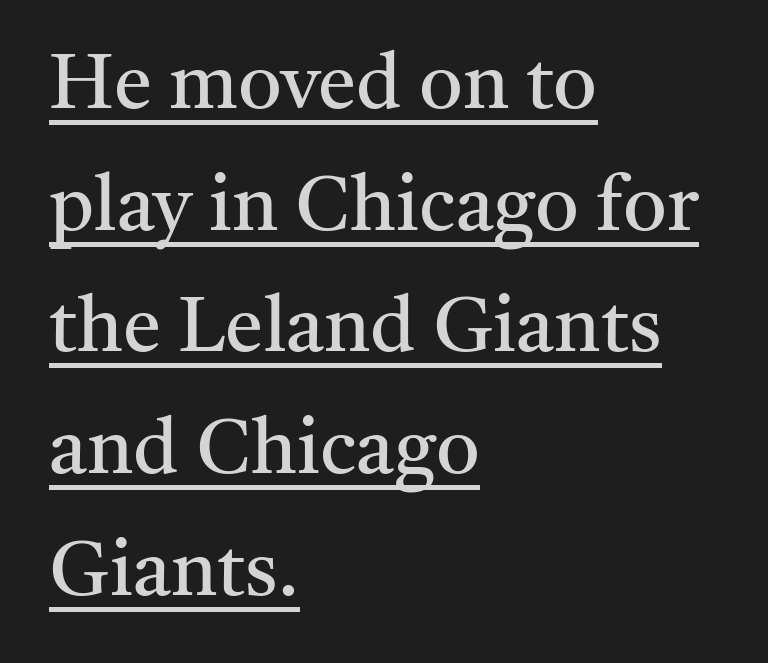
Is this a sans? No — the strokes have serifs. No letter is thick-stroked: the sample isn't bold. What's the leading like? Ordinary, nothing unusual. Leftover space on each line is placed entirely after the last word. Tracking value appears to be zero — textbook default spacing. A continuous stroke trails under the words, as in a hyperlink.
